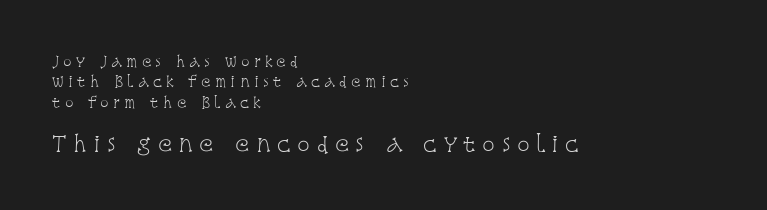
The image shows 21 px text type, upright; set left-aligned, normal line spacing (1.46x), unusually wide letter spacing (+0.31 em), not underlined; the second (bottom) block is 1.5x larger.
